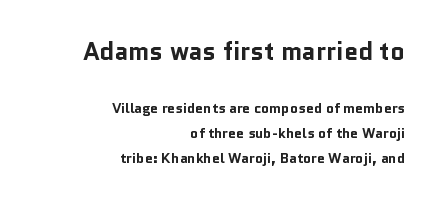
The image shows 25 px bold type, upright; set right-aligned, line spacing 1.8x, normal letter spacing, not underlined; the first (top) block is 1.79x larger.
